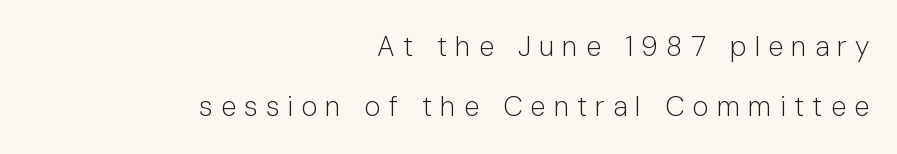
{"serif": "no", "italic": "no", "bold": "no", "weight": "light", "width": "normal", "stroke_contrast": "low", "x_height": "medium", "monospaced": "no", "underline": "no", "align": "right", "line_spacing": "loose", "line_spacing_ratio": 2.15, "letter_spacing": "wide", "letter_spacing_em": 0.29, "glyph_px": 28}
